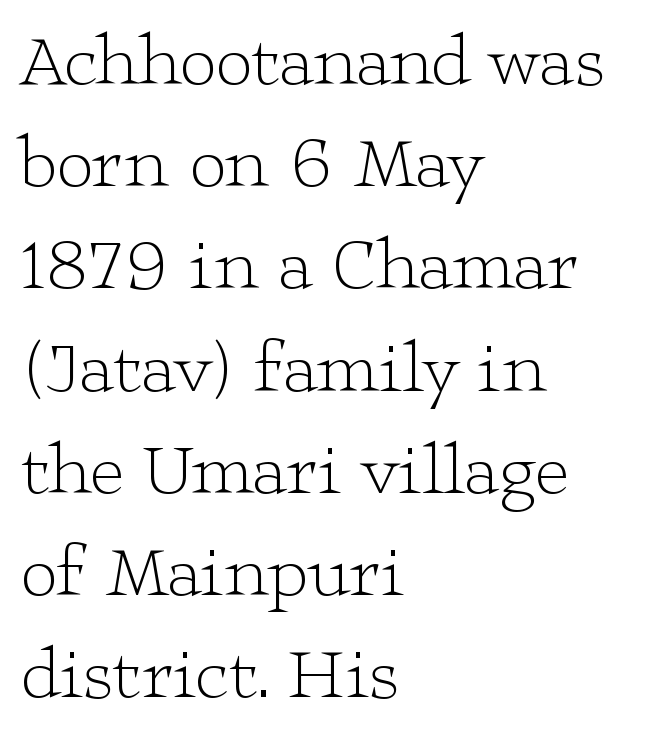
Q: Is the text bold? A: No.
Q: Is the text italic (slanted)? A: No, it is upright.
Q: Is the typeface a serif or a sans-serif typeface? A: Serif.
Q: Is the text underlined? A: No.
Q: How is the paragraph aligned? A: Left-aligned.
Q: Is the spacing between letters normal or unusually wide? A: Normal.
Q: Is the spacing between lines tight, normal or loose? A: Normal.
Q: Width (condensed, normal, or wide)? A: Wide.
Q: Stroke contrast? A: Low.
Q: x-height? A: Medium.
Q: Monospaced? A: No.
